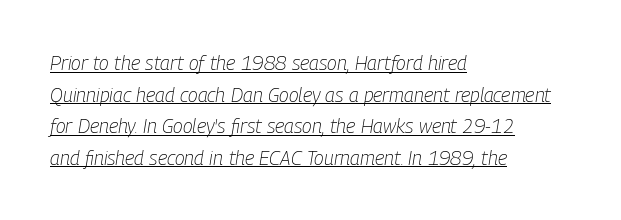
The image shows 20 px text type, italic (leaning right); set left-aligned, normal line spacing (1.58x), normal letter spacing, underlined.
